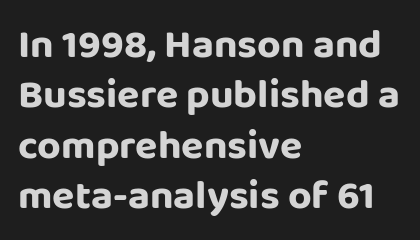
The image shows 41 px sans-serif type, upright; set left-aligned, line spacing 1.23x, normal letter spacing, not underlined; low stroke contrast and a large x-height.
